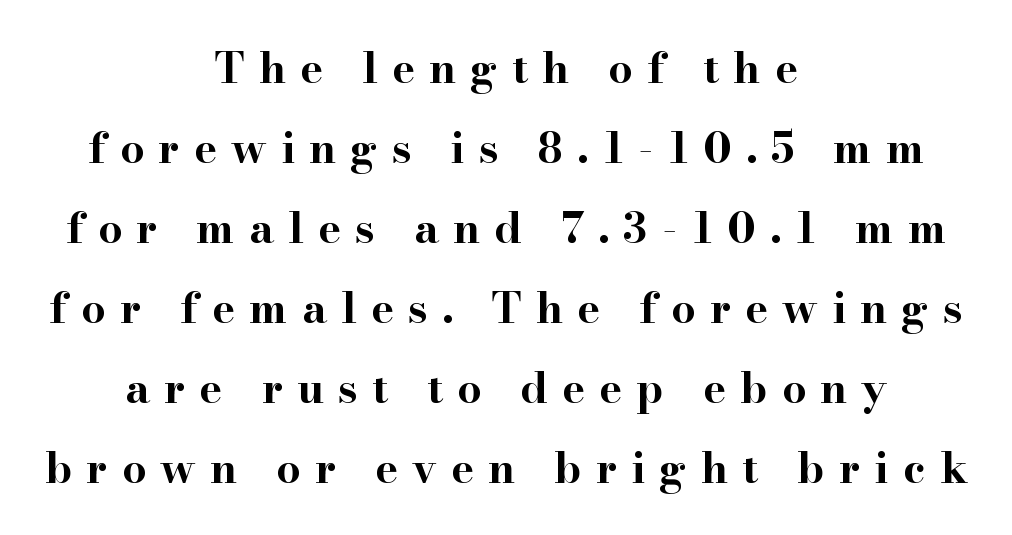
You can tell from the footed stems that serif type was used. Inter-character spacing is expanded well beyond the font's built-in metrics. No italicization has been applied; the sample stays upright. Thick stems and heavy bowls — unmistakably bold.
